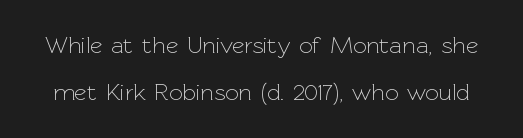
Q: Is the text bold? A: No.
Q: Is the text italic (slanted)? A: No, it is upright.
Q: Is the text underlined? A: No.
Q: Is the spacing between letters normal or unusually wide? A: Normal.
Q: Is the spacing between lines tight, normal or loose? A: Loose.
